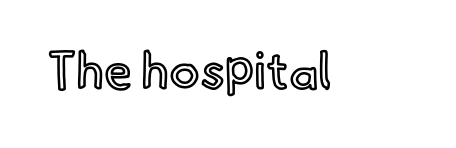
You could call the tracking neutral — neither tight nor loose. The foot of each line stays bare and open. Spacing verdict: proportional, widths tailored to each character. In terms of posture, this sample is upright.
